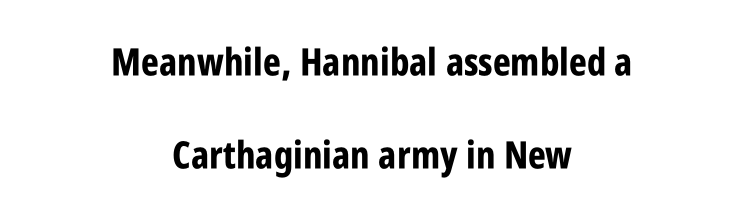
The image shows 38 px bold, condensed sans-serif type, upright; set centered, loose line spacing (2.46x), normal letter spacing, not underlined; low stroke contrast and a large x-height.
